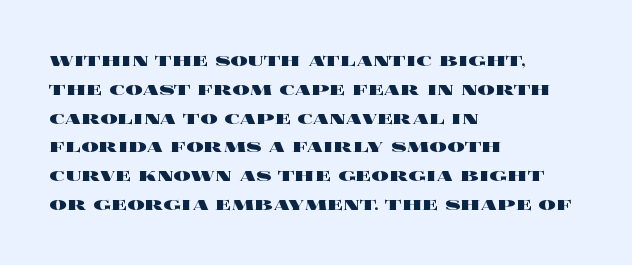
{"italic": "no", "bold": "yes", "underline": "no", "align": "left", "line_spacing": "normal", "line_spacing_ratio": 1.31, "letter_spacing": "normal", "letter_spacing_em": 0.0, "glyph_px": 22}
